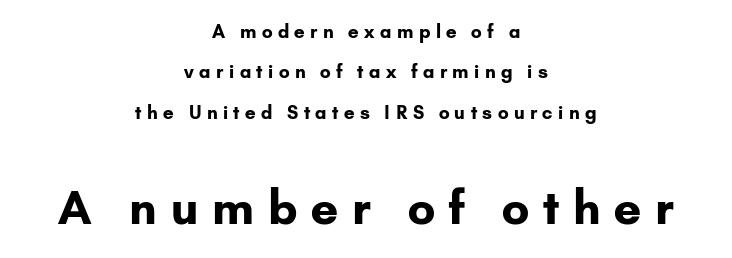
Q: Is the text bold? A: Yes.
Q: Is the text italic (slanted)? A: No, it is upright.
Q: Is the typeface a serif or a sans-serif typeface? A: Sans-serif.
Q: Is the text underlined? A: No.
Q: How is the paragraph aligned? A: Centered.
Q: Is the spacing between letters normal or unusually wide? A: Unusually wide.
Q: Is the spacing between lines tight, normal or loose? A: Loose.
Q: Which block of text is set in a larger size, the first (top) or the second (bottom)? A: The second (bottom) one.
Q: Width (condensed, normal, or wide)? A: Normal.
Q: Stroke contrast? A: Low.
Q: x-height? A: Small.
Q: Monospaced? A: No.
